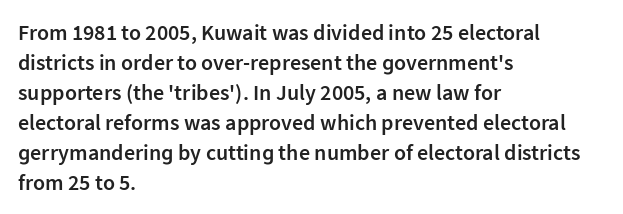
In terms of letterspacing, this is plain default setting. Underlining? Definitely not there. The rendering anchors every line to the left-hand side. Style check: upright.
